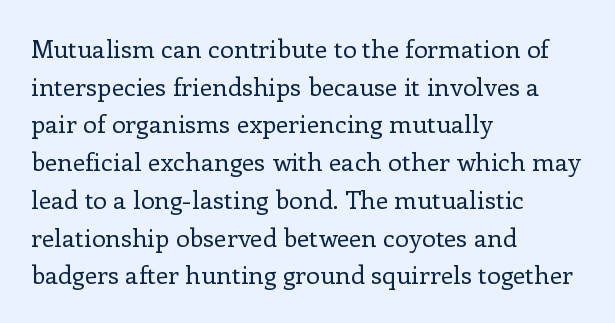
The image shows 25 px text type, upright; set left-aligned, normal line spacing (1.51x), normal letter spacing, not underlined.
